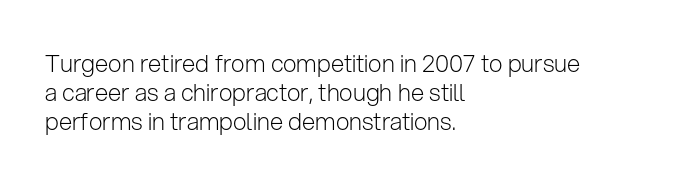
The strokes carry an ordinary text weight at most. Default kerning and tracking; the words read as compact shapes. The gap between lines stays unmarked. Does the lettering tilt? It doesn't — this is upright.
